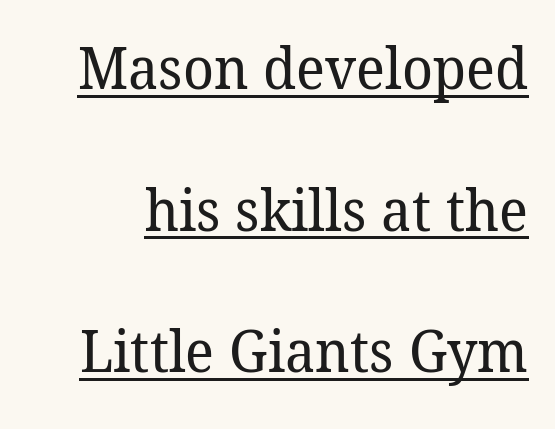
The image shows 58 px regular-weight serif type; set loose line spacing (2.44x), normal letter spacing, underlined; low stroke contrast and a medium x-height.
